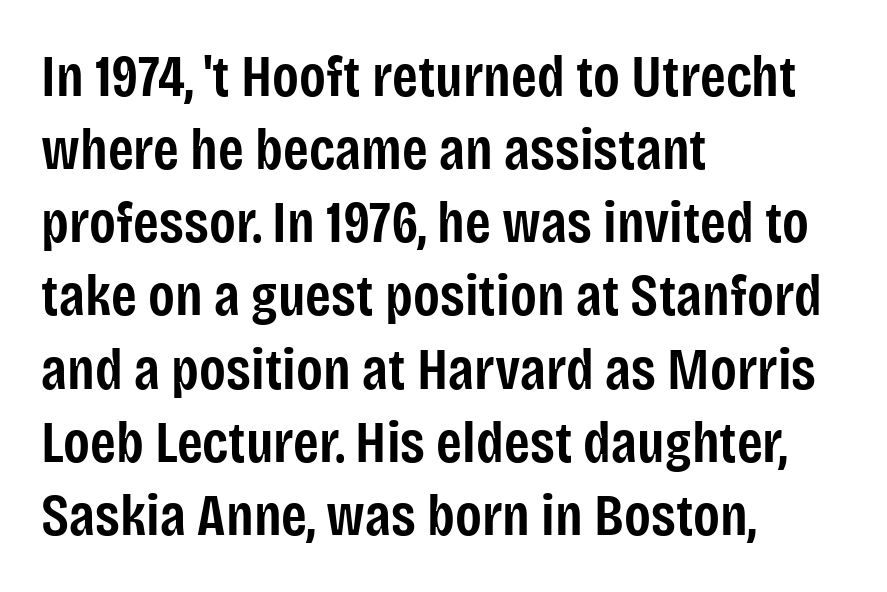
The image shows 59 px semibold, condensed sans-serif type, upright; set left-aligned, line spacing 1.24x, normal letter spacing, not underlined; low stroke contrast and a large x-height.
